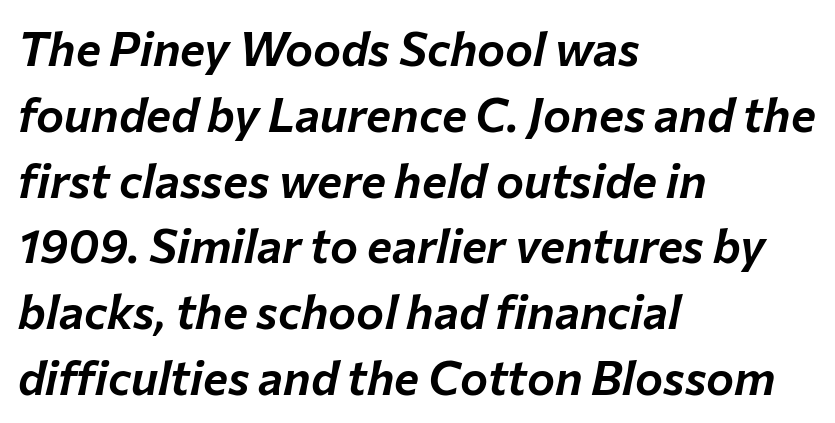
The image shows 47 px text type, italic (leaning right); set left-aligned, normal line spacing (1.4x), normal letter spacing, not underlined; low stroke contrast and a medium x-height.
